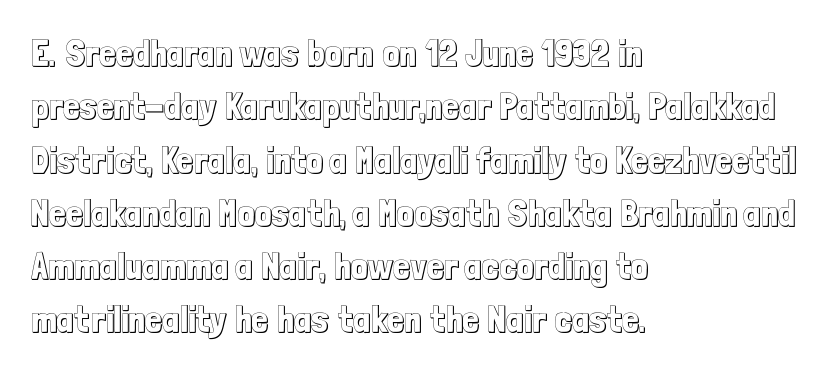
Line starts are locked; line ends wander. Underlining? Definitely not there. Does extra space separate the letters? No, they use regular spacing. The font's upright variant was chosen for this text.
